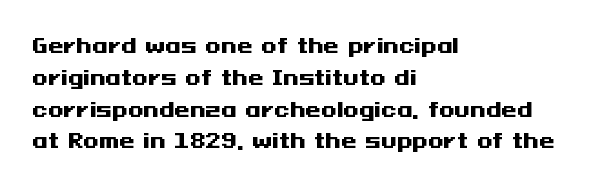
Upright lettering throughout. The foot of each line stays bare and open. Line spacing here is normal. The letters sit at their default tracking, neither squeezed nor spread. The setting favours the left margin, as ordinary paragraphs usually do. These words are printed bold, with thick strokes throughout.
